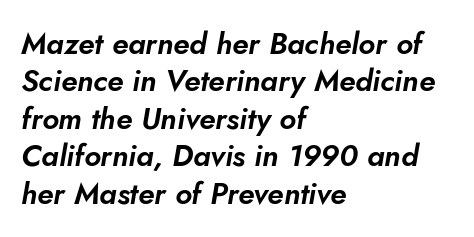
{"serif": "no", "width": "normal", "stroke_contrast": "low", "x_height": "small", "monospaced": "no", "underline": "no", "align": "left", "line_spacing": "normal", "line_spacing_ratio": 1.25, "letter_spacing": "normal", "letter_spacing_em": 0.0, "glyph_px": 30}
